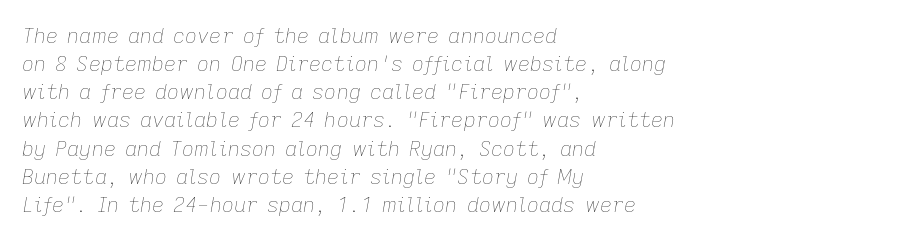
The image shows 21 px text type, italic (leaning right); set left-aligned, normal line spacing (1.34x), normal letter spacing, not underlined.
